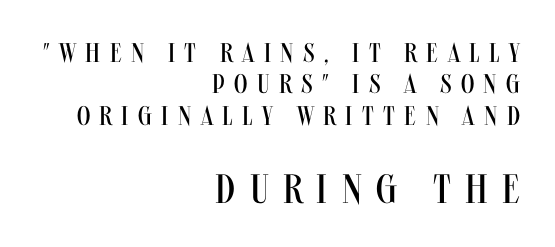
The image shows 41 px regular-weight, condensed sans-serif type, upright; set right-aligned, line spacing 1.16x, unusually wide letter spacing (+0.35 em), not underlined; the second (bottom) block is 1.52x larger; medium stroke contrast and a large x-height.
